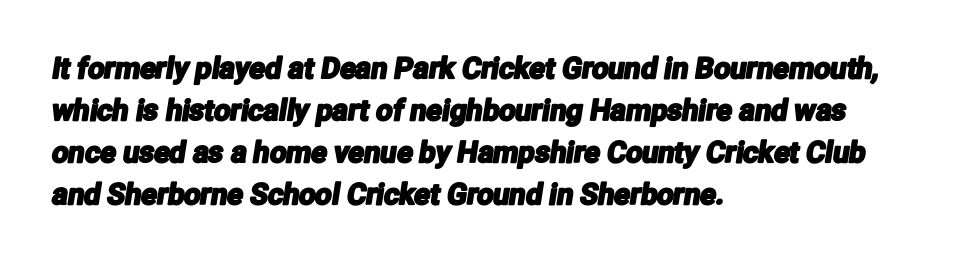
The image shows 29 px condensed sans-serif type; set left-aligned, normal line spacing (1.45x), normal letter spacing, not underlined; low stroke contrast and a medium x-height.
